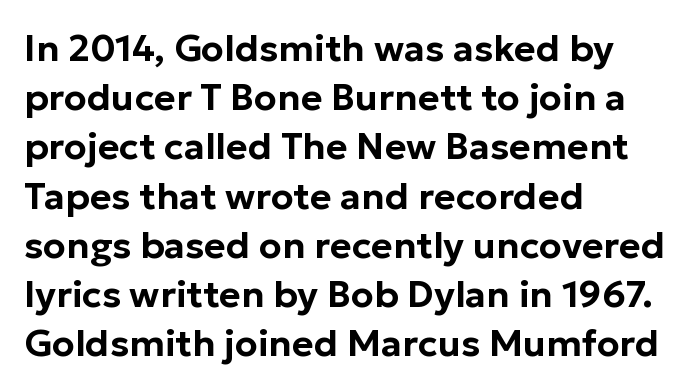
The paragraph has a hard left edge and a soft right edge. The letters advance in unequal steps, a hallmark of proportional type. Honestly, there is no underline to notice here at all. Does extra space separate the letters? No, they use regular spacing. Line spacing here is normal. A sans-serif font was chosen for this passage.
